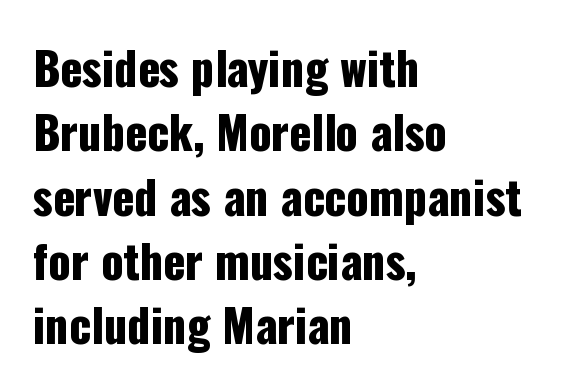
{"serif": "no", "italic": "no", "width": "condensed", "stroke_contrast": "low", "x_height": "medium", "monospaced": "no", "underline": "no", "align": "left", "line_spacing": "normal", "line_spacing_ratio": 1.43, "letter_spacing": "normal", "letter_spacing_em": 0.0, "glyph_px": 45}
